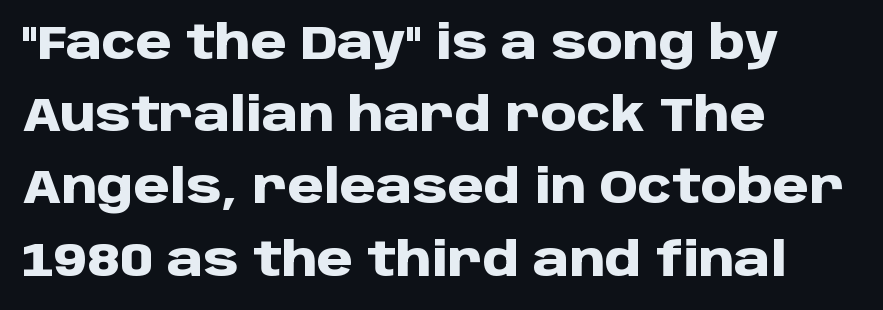
This block has exactly the height ordinary leading produces. The line texture is even and compact thanks to regular tracking. To sum up the face: it is a sans, with no serifs. Do the characters align in a grid? No, the font is proportional.
